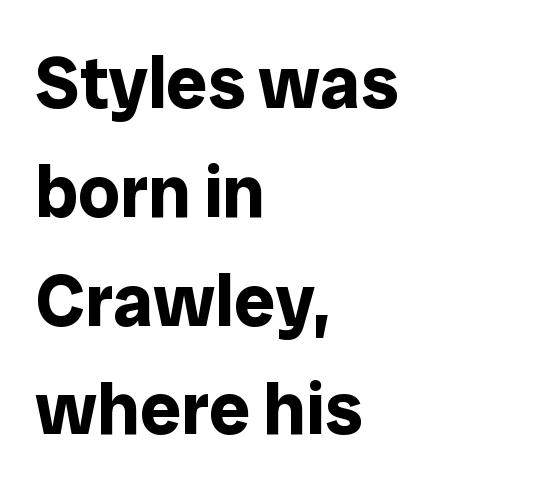
Q: Is the text bold? A: Yes.
Q: Is the text italic (slanted)? A: No, it is upright.
Q: Is the typeface a serif or a sans-serif typeface? A: Sans-serif.
Q: Is the text underlined? A: No.
Q: How is the paragraph aligned? A: Left-aligned.
Q: Is the spacing between letters normal or unusually wide? A: Normal.
Q: Is the spacing between lines tight, normal or loose? A: Normal.
Q: Width (condensed, normal, or wide)? A: Normal.
Q: Stroke contrast? A: Low.
Q: x-height? A: Medium.
Q: Monospaced? A: No.
